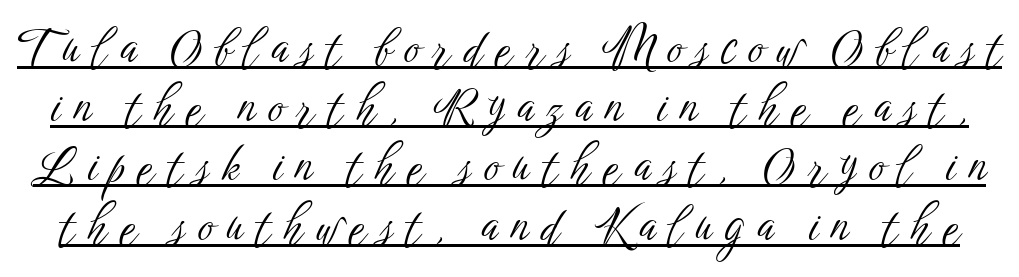
Normally led — the rows are evenly, conventionally spaced. Every word sits above its own underline. These lines have a slow, spaced-out rhythm from letter to letter. Stems and bowls with no extra thickness — not bold. Is this a fixed-width face? No — the glyphs have proportional, varying widths.
